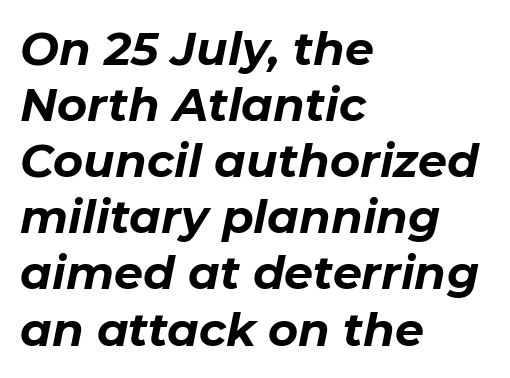
Each letter keeps its own natural width here, so spacing adapts to shape. Typesetter's note: full bold, strokes at maximum text heaviness. These lines are set flush left with a ragged right edge. Words float on clear page, feet unadorned. It's the slanting kind of type. The passage shown has conventional tracking throughout.
